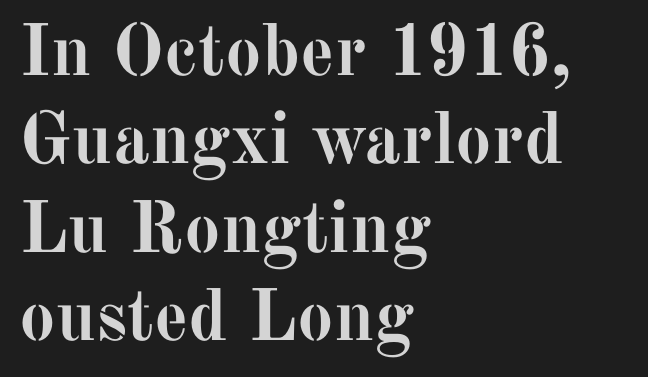
The image shows 73 px semibold serif type, upright; set left-aligned, line spacing 1.21x, normal letter spacing, not underlined; medium stroke contrast and a medium x-height.
